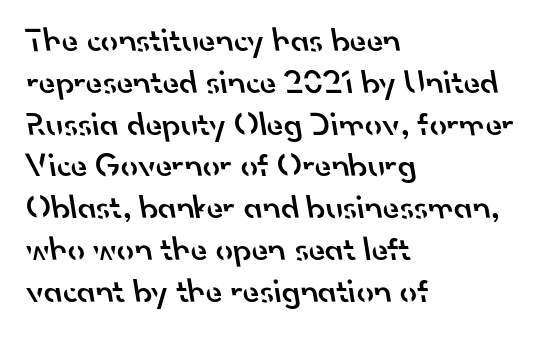
The image shows 34 px semibold sans-serif type; set left-aligned, line spacing 1.23x, normal letter spacing, not underlined; low stroke contrast and a small x-height.
